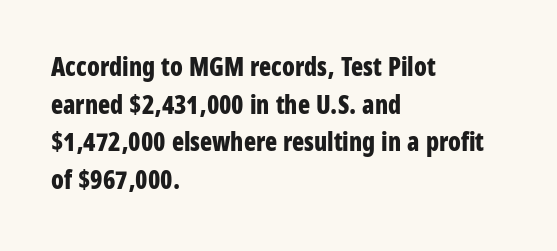
{"italic": "no", "bold": "yes", "underline": "no", "align": "left", "line_spacing": "normal", "line_spacing_ratio": 1.51, "letter_spacing": "normal", "letter_spacing_em": 0.0, "glyph_px": 25}
